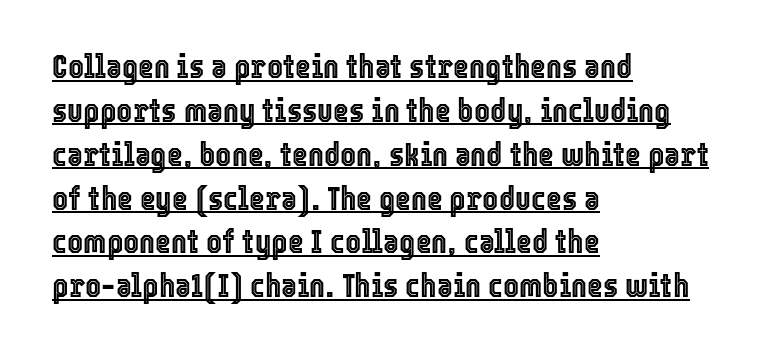
The rendering uses natural spacing where letterforms have individual widths. The type sits square on the baseline with zero lean. Quick note: interline space is typical. Glyph-to-glyph distance matches everyday printed text. This is underlined copy, the kind a proofreader might mark for attention. This rendering uses left alignment, leaving the right contour irregular.
